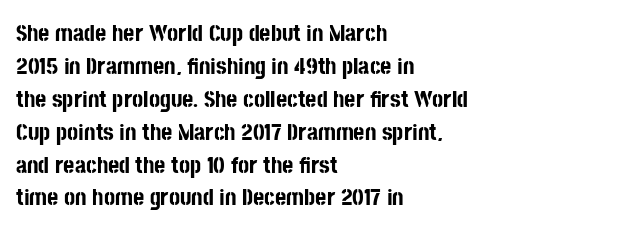
Q: Is the text bold? A: Yes.
Q: Is the text italic (slanted)? A: No, it is upright.
Q: Is the text underlined? A: No.
Q: How is the paragraph aligned? A: Left-aligned.
Q: Is the spacing between letters normal or unusually wide? A: Normal.
Q: Is the spacing between lines tight, normal or loose? A: Normal.
